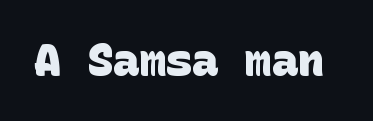
The image shows 44 px heavy sans-serif type; set normal letter spacing, not underlined; low stroke contrast and a large x-height.
